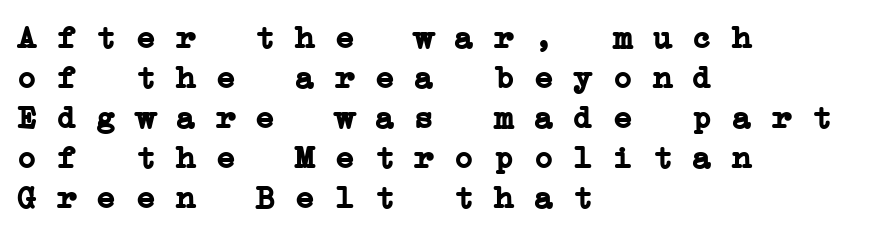
Q: Is the text bold? A: Yes.
Q: Is the typeface a serif or a sans-serif typeface? A: Serif.
Q: Is the text underlined? A: No.
Q: How is the paragraph aligned? A: Left-aligned.
Q: Is the spacing between letters normal or unusually wide? A: Normal.
Q: Width (condensed, normal, or wide)? A: Wide.
Q: Stroke contrast? A: Low.
Q: x-height? A: Medium.
Q: Monospaced? A: Yes.
